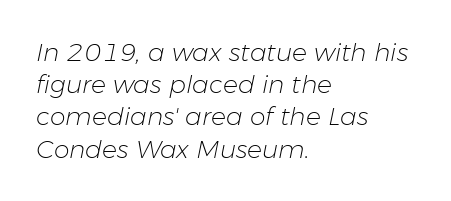
These lines are set flush left with a ragged right edge. The rendering uses a moderate line-height, typical for paragraphs. The line texture is even and compact thanks to regular tracking. Looking at the ascenders, they clearly lean. Anything drawn beneath the words? Only blank space. Nothing heavy about these letters — not bold at all.
